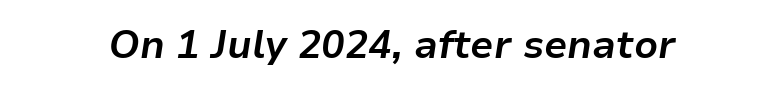
The image shows 39 px bold type, italic (leaning right); set normal letter spacing, not underlined; low stroke contrast and a medium x-height.
